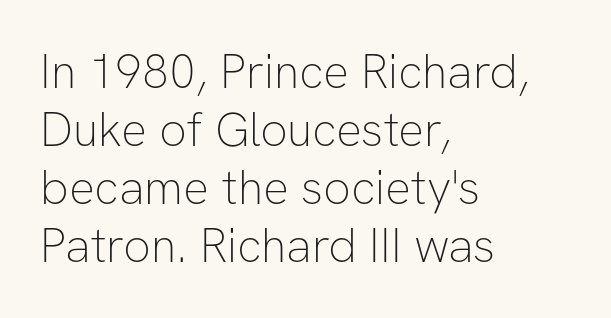
The image shows 48 px thin sans-serif type, upright; set left-aligned, line spacing 1.21x, normal letter spacing, not underlined; low stroke contrast and a medium x-height.
